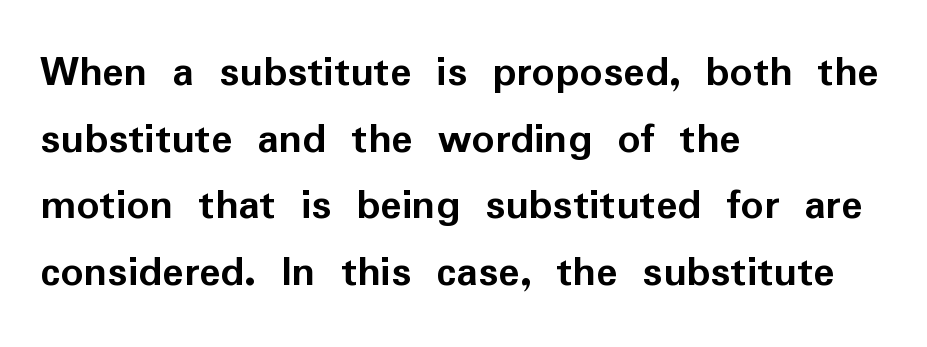
Q: Is the text bold? A: Yes.
Q: Is the text italic (slanted)? A: No, it is upright.
Q: Is the typeface a serif or a sans-serif typeface? A: Sans-serif.
Q: Is the text underlined? A: No.
Q: How is the paragraph aligned? A: Left-aligned.
Q: Is the spacing between letters normal or unusually wide? A: Normal.
Q: Is the spacing between lines tight, normal or loose? A: Normal.
Q: Width (condensed, normal, or wide)? A: Normal.
Q: Stroke contrast? A: Low.
Q: x-height? A: Medium.
Q: Monospaced? A: No.
